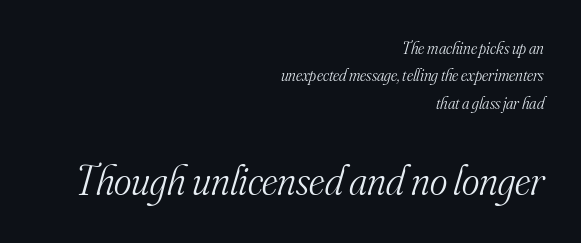
{"serif": "yes", "italic": "yes", "lean": "right", "slant_degrees": 16, "bold": "no", "weight": "light", "width": "normal", "stroke_contrast": "medium", "x_height": "small", "monospaced": "no", "underline": "no", "align": "right", "line_spacing": "normal", "line_spacing_ratio": 1.61, "letter_spacing": "normal", "letter_spacing_em": 0.0, "larger_block": "second", "size_ratio": 2.47, "glyph_px": 42}
